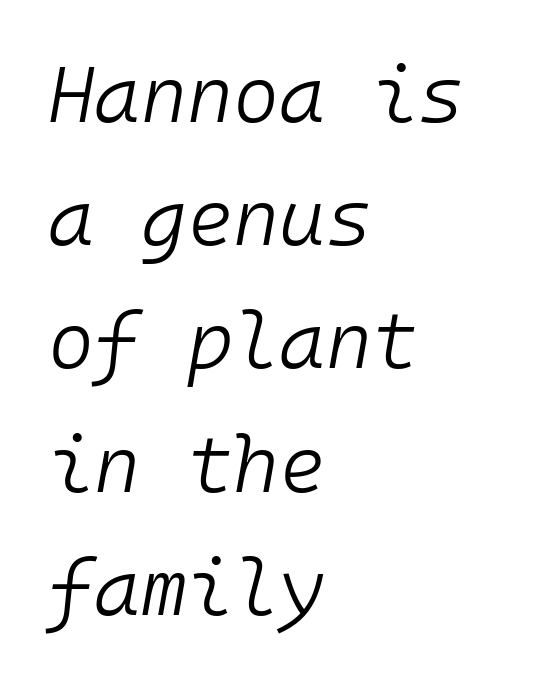
The image shows 79 px light type, italic (leaning right), monospaced; set left-aligned, normal line spacing (1.56x), normal letter spacing, not underlined; low stroke contrast and a medium x-height.
